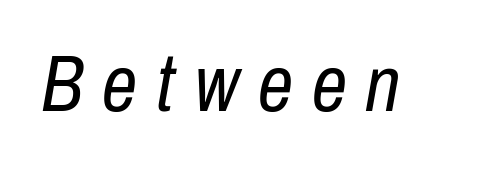
The image shows 79 px regular-weight, condensed type, italic (leaning right); set unusually wide letter spacing (+0.24 em), not underlined; low stroke contrast and a medium x-height.
